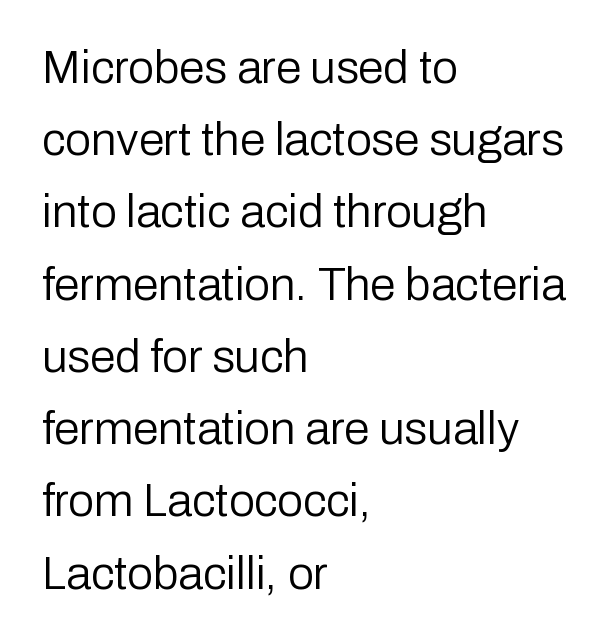
Q: Is the text bold? A: No.
Q: Is the text italic (slanted)? A: No, it is upright.
Q: Is the typeface a serif or a sans-serif typeface? A: Sans-serif.
Q: Is the text underlined? A: No.
Q: How is the paragraph aligned? A: Left-aligned.
Q: Is the spacing between letters normal or unusually wide? A: Normal.
Q: Is the spacing between lines tight, normal or loose? A: Normal.
Q: Width (condensed, normal, or wide)? A: Normal.
Q: Stroke contrast? A: Low.
Q: x-height? A: Medium.
Q: Monospaced? A: No.
